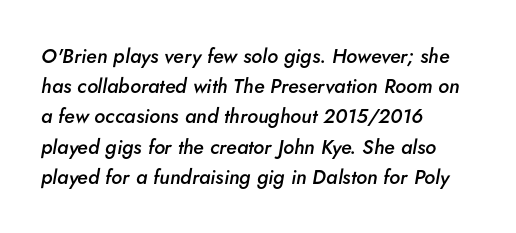
Baseline-to-baseline distance is the conventional proportion of letter height. Look at the tracking — it's just the regular setting, nothing added. Would a proofreader flag this as italicized? Yes. The sample has been set in demibold, a notch under bold. Only glyphs here, with clear space below each row. Visually the block forms a straight wall on the left and a jagged coastline on the right.
